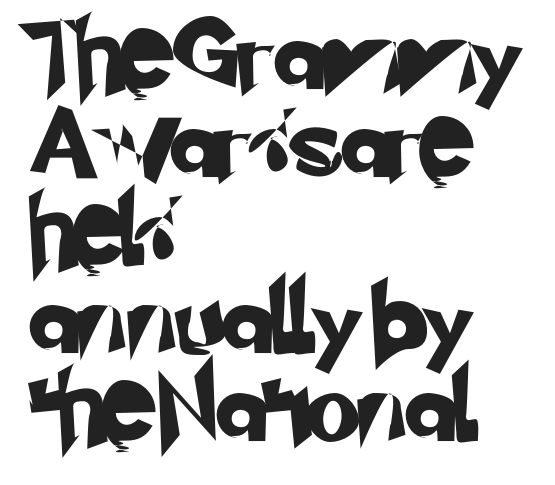
{"serif": "no", "width": "normal", "stroke_contrast": "low", "x_height": "small", "monospaced": "no", "underline": "no", "align": "left", "line_spacing_ratio": 1.24, "letter_spacing": "normal", "letter_spacing_em": 0.0, "glyph_px": 71}
